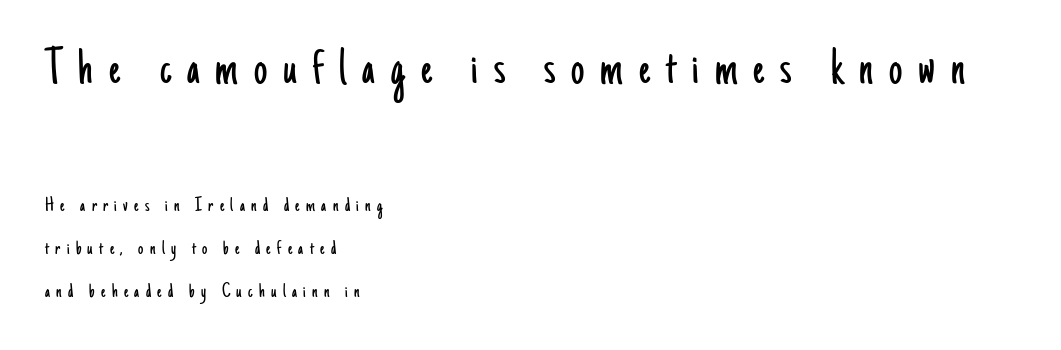
Q: Is the text bold? A: No.
Q: Is the text italic (slanted)? A: No, it is upright.
Q: Is the typeface a serif or a sans-serif typeface? A: Sans-serif.
Q: Is the text underlined? A: No.
Q: How is the paragraph aligned? A: Left-aligned.
Q: Is the spacing between letters normal or unusually wide? A: Unusually wide.
Q: Is the spacing between lines tight, normal or loose? A: Loose.
Q: Which block of text is set in a larger size, the first (top) or the second (bottom)? A: The first (top) one.
Q: Width (condensed, normal, or wide)? A: Condensed.
Q: Stroke contrast? A: Low.
Q: x-height? A: Small.
Q: Monospaced? A: No.
